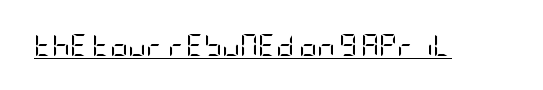
{"italic": "no", "bold": "no", "underline": "yes", "letter_spacing": "normal", "letter_spacing_em": 0.0, "glyph_px": 22}
